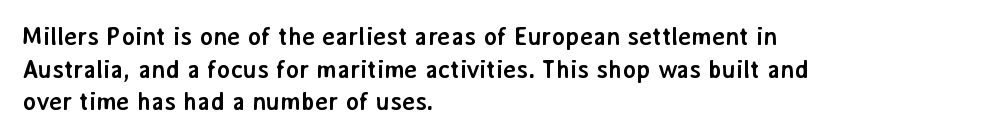
You could call the tracking neutral — neither tight nor loose. Ordinary non-slanted type is in use. Heavy, bold letterforms. Does the copy run flush right? No — it runs flush left. Regular leading.
